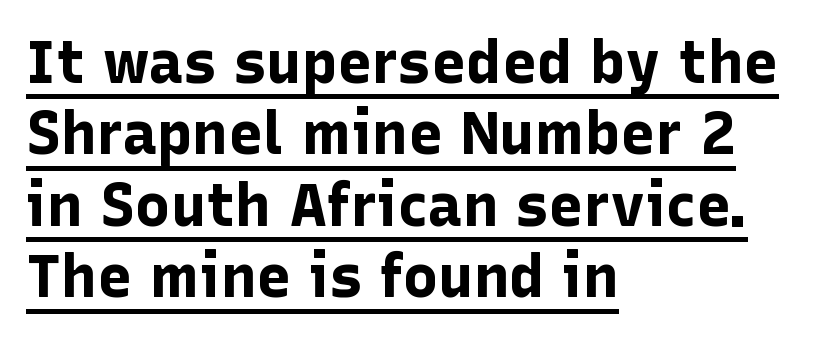
The image shows 59 px bold sans-serif type, upright; set left-aligned, line spacing 1.21x, normal letter spacing, underlined; low stroke contrast and a medium x-height.
